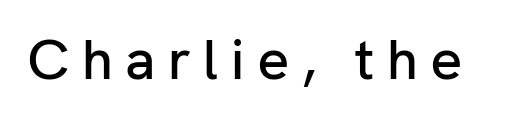
The image shows 56 px sans-serif type, upright; set unusually wide letter spacing (+0.22 em), not underlined; low stroke contrast and a medium x-height.
